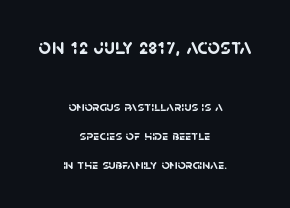
{"bold": "yes", "underline": "no", "align": "center", "line_spacing": "loose", "line_spacing_ratio": 2.09, "letter_spacing": "normal", "letter_spacing_em": 0.0, "larger_block": "first", "size_ratio": 1.57, "glyph_px": 22}
